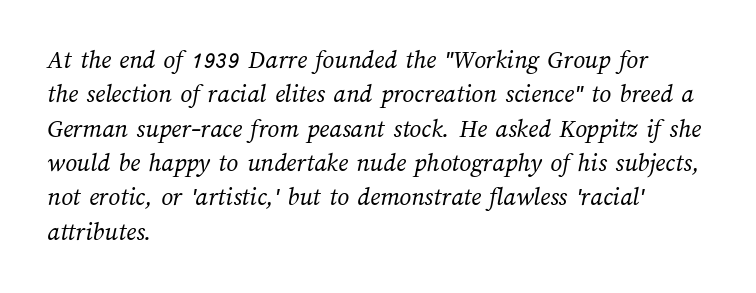
Q: Is the text bold? A: No.
Q: Is the text underlined? A: No.
Q: How is the paragraph aligned? A: Left-aligned.
Q: Is the spacing between letters normal or unusually wide? A: Normal.
Q: Is the spacing between lines tight, normal or loose? A: Normal.
